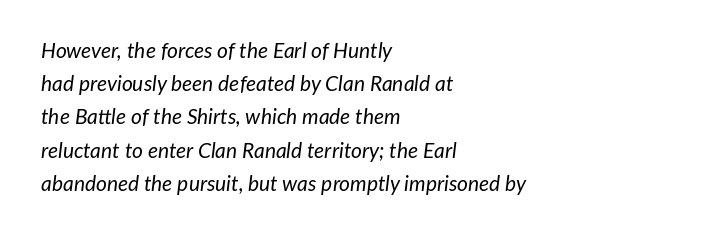
Q: Is the text bold? A: No.
Q: Is the text italic (slanted)? A: Yes, it leans right by about 7 degrees.
Q: Is the text underlined? A: No.
Q: How is the paragraph aligned? A: Left-aligned.
Q: Is the spacing between letters normal or unusually wide? A: Normal.
Q: Is the spacing between lines tight, normal or loose? A: Normal.
